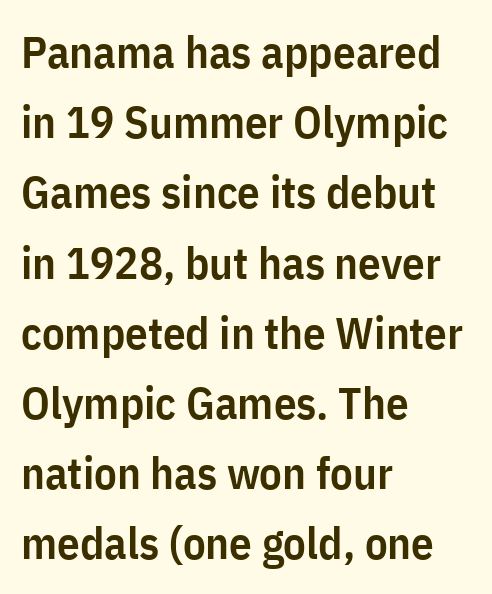
No extra tracking has been applied to these lines. Look at the stroke-to-counter ratio: somewhat heavy, a semibold. Successive baselines arrive at the customary interval. The characters display no serif detailing; their extremities are plain.
